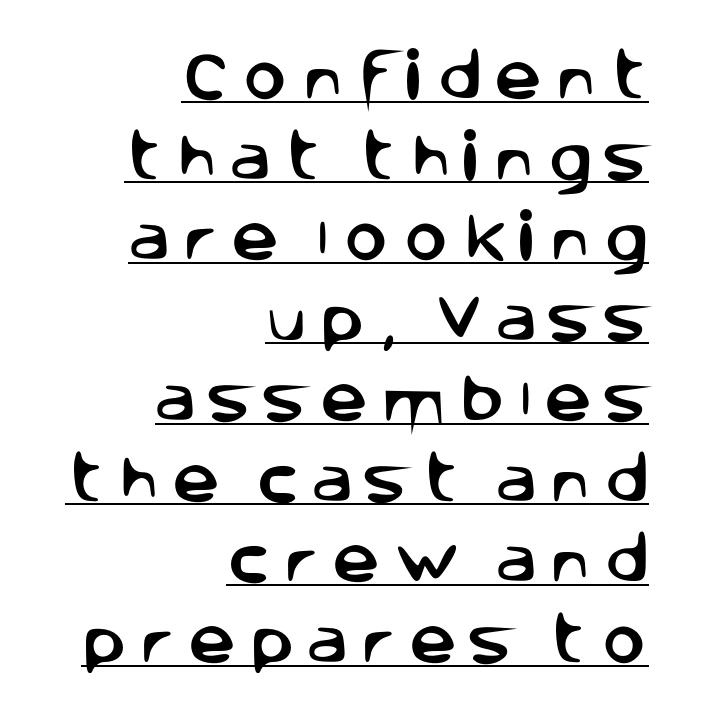
Character widths vary here, with narrow letters taking less room than wide ones. Rendered with straight, roman letterforms. Examine the stroke ends and you'll find no serifs. Whoever set this chose a conventional vertical rhythm. Tracking here is generous; glyphs stand well apart from one another. This is underlined copy, the kind a proofreader might mark for attention.
